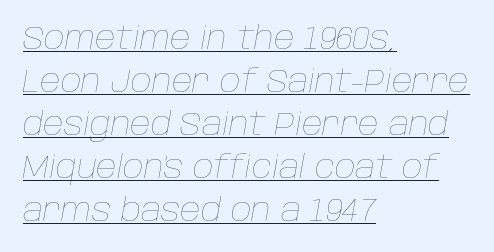
{"italic": "yes", "lean": "right", "slant_degrees": 10, "bold": "no", "weight": "thin", "width": "normal", "stroke_contrast": "low", "x_height": "large", "monospaced": "no", "underline": "yes", "align": "left", "line_spacing": "normal", "line_spacing_ratio": 1.34, "letter_spacing": "normal", "letter_spacing_em": 0.0, "glyph_px": 32}
